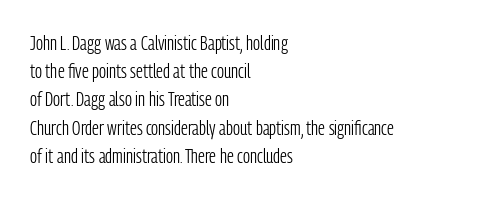
Nobody drew a line under any word here. When letters stand straight like this, we call the style roman or upright. The lines sit at an ordinary, default distance from one another. Summary of weight: not heavy and not bold.
